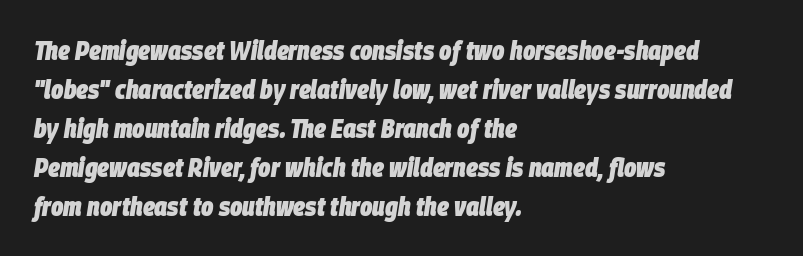
Q: Is the text bold? A: Yes.
Q: Is the text italic (slanted)? A: Yes, it leans right by about 9 degrees.
Q: Is the text underlined? A: No.
Q: How is the paragraph aligned? A: Left-aligned.
Q: Is the spacing between letters normal or unusually wide? A: Normal.
Q: Is the spacing between lines tight, normal or loose? A: Normal.
